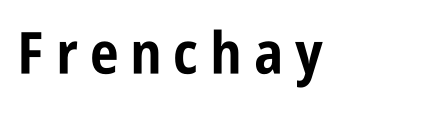
Q: Is the text bold? A: Yes.
Q: Is the text italic (slanted)? A: No, it is upright.
Q: Is the typeface a serif or a sans-serif typeface? A: Sans-serif.
Q: Is the text underlined? A: No.
Q: Is the spacing between letters normal or unusually wide? A: Unusually wide.
Q: Width (condensed, normal, or wide)? A: Condensed.
Q: Stroke contrast? A: Low.
Q: x-height? A: Large.
Q: Monospaced? A: No.
